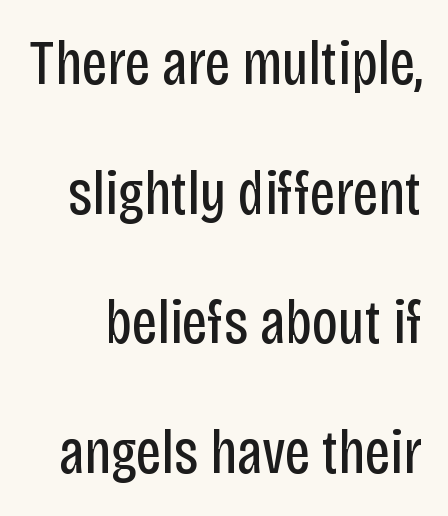
The image shows 62 px regular-weight, condensed sans-serif type, upright; set loose line spacing (2.09x), normal letter spacing, not underlined; low stroke contrast and a large x-height.
